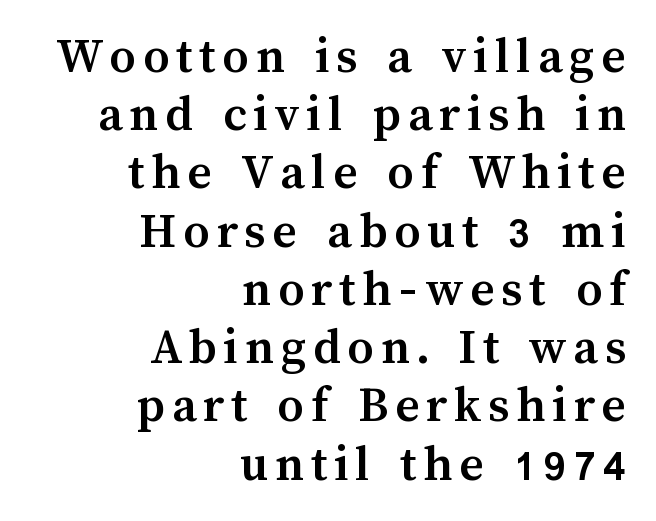
Is there much room between lines? No — they nearly touch. The zone under the glyphs is completely vacant. This sample uses an upright cut, with every glyph sitting square on the baseline. Weight check: bold — yes, fully. The compositor pushed each line to the right boundary.
